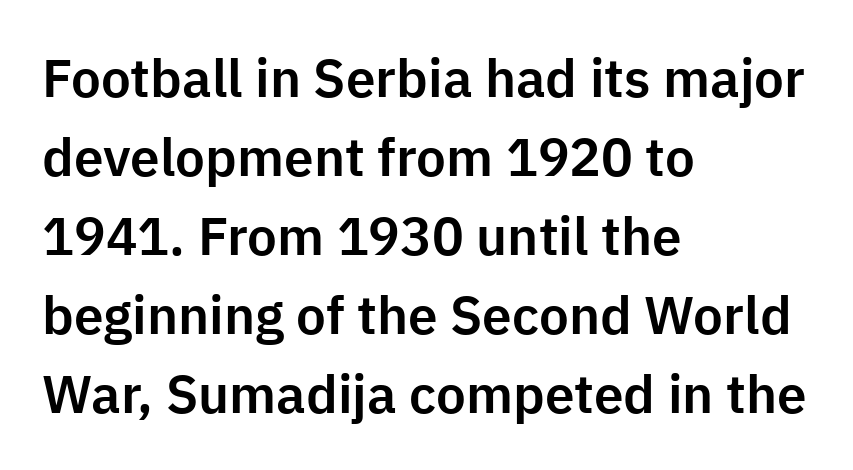
Q: Is the text italic (slanted)? A: No, it is upright.
Q: Is the typeface a serif or a sans-serif typeface? A: Sans-serif.
Q: Is the text underlined? A: No.
Q: How is the paragraph aligned? A: Left-aligned.
Q: Is the spacing between letters normal or unusually wide? A: Normal.
Q: Is the spacing between lines tight, normal or loose? A: Normal.
Q: Width (condensed, normal, or wide)? A: Normal.
Q: Stroke contrast? A: Low.
Q: x-height? A: Medium.
Q: Monospaced? A: No.
